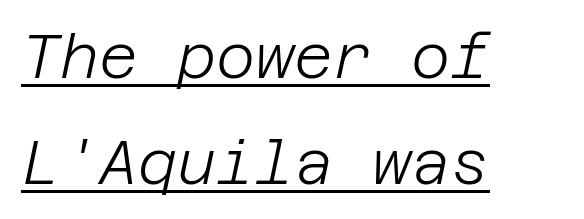
Students, note that the glyphs here touch the page at normal intervals. Think standard paragraph weight, or any step lighter than that. Is the block centered? No — it sits flush against the left margin. Every character sits at an angle, as italics do.
